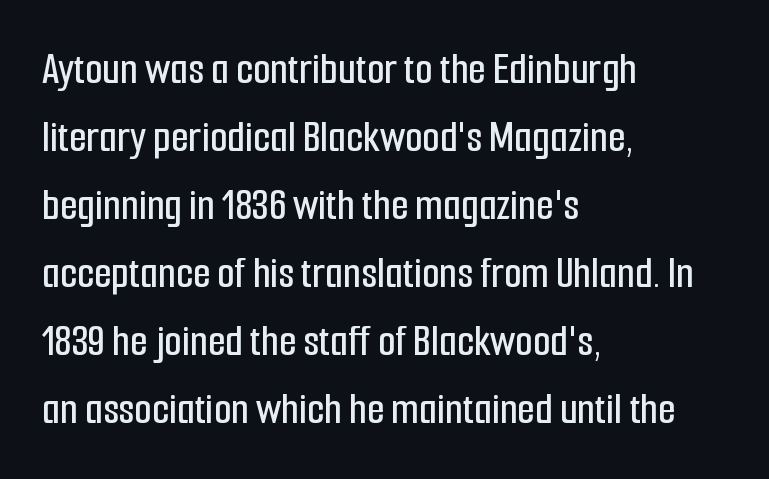
The image shows 45 px condensed sans-serif type, upright; set left-aligned, normal line spacing (1.51x), normal letter spacing, not underlined; low stroke contrast and a medium x-height.
